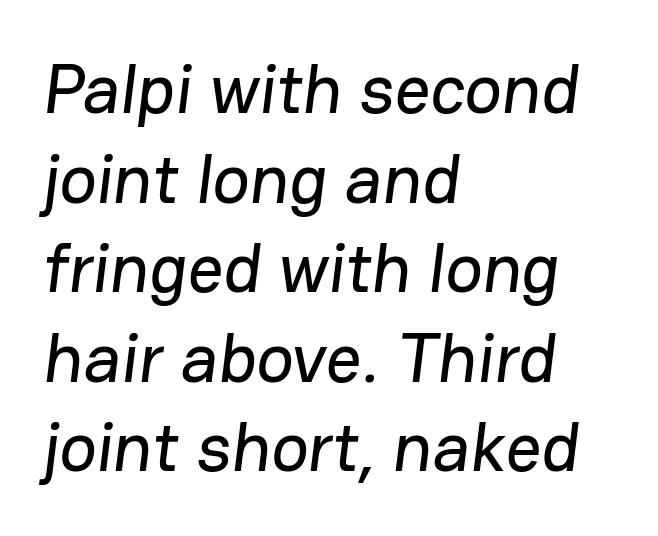
{"serif": "no", "width": "normal", "stroke_contrast": "low", "x_height": "medium", "monospaced": "no", "underline": "no", "align": "left", "line_spacing": "normal", "line_spacing_ratio": 1.28, "letter_spacing": "normal", "letter_spacing_em": 0.0, "glyph_px": 70}
